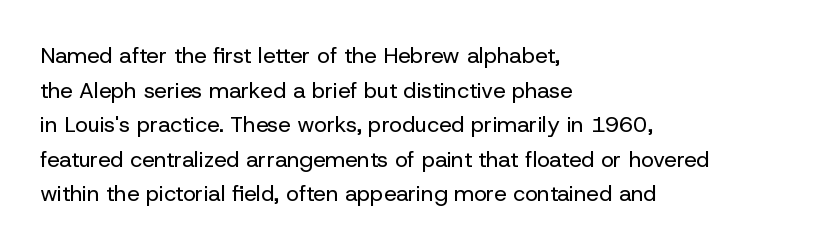
Which margin do the lines hug? The left one — the right edge is uneven. This is roman type, the default non-slanted kind. Summary of vertical rhythm: regular, with standard interline spacing. These glyphs show unthickened strokes, regular width or finer. The rendering keeps characters at their native spacing. The gap between lines stays unmarked.
